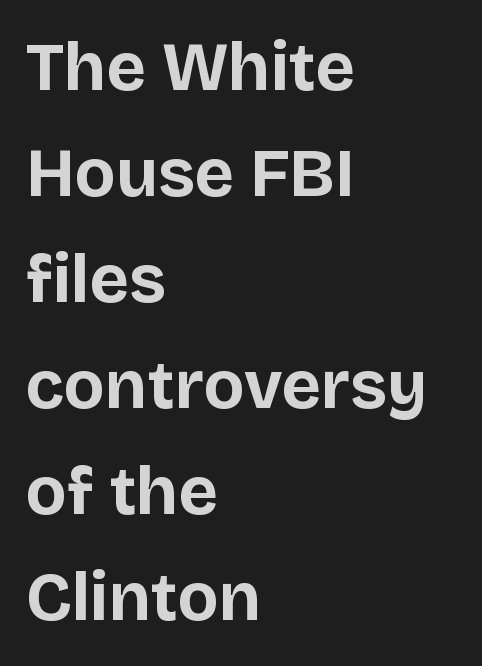
{"serif": "no", "italic": "no", "bold": "yes", "weight": "bold", "width": "normal", "stroke_contrast": "low", "x_height": "large", "monospaced": "no", "underline": "no", "align": "left", "line_spacing": "normal", "line_spacing_ratio": 1.56, "letter_spacing": "normal", "letter_spacing_em": 0.0, "glyph_px": 68}
